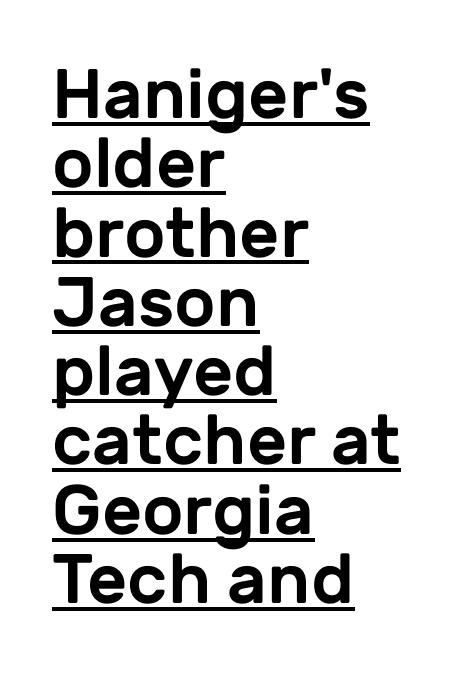
Q: Is the text italic (slanted)? A: No, it is upright.
Q: Is the typeface a serif or a sans-serif typeface? A: Sans-serif.
Q: Is the text underlined? A: Yes.
Q: How is the paragraph aligned? A: Left-aligned.
Q: Is the spacing between letters normal or unusually wide? A: Normal.
Q: Is the spacing between lines tight, normal or loose? A: Tight.
Q: Width (condensed, normal, or wide)? A: Normal.
Q: Stroke contrast? A: Low.
Q: x-height? A: Medium.
Q: Monospaced? A: No.
